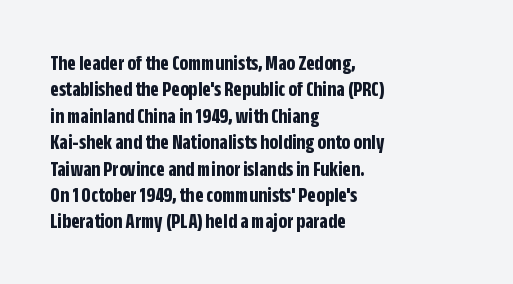
Q: Is the text bold? A: Yes.
Q: Is the text italic (slanted)? A: No, it is upright.
Q: Is the text underlined? A: No.
Q: How is the paragraph aligned? A: Left-aligned.
Q: Is the spacing between letters normal or unusually wide? A: Normal.
